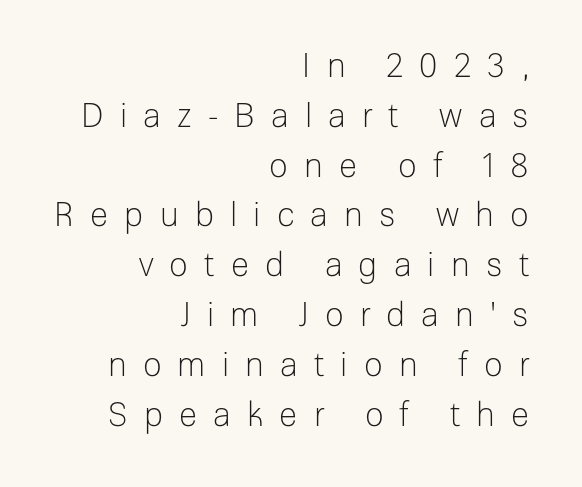
The image shows 33 px light sans-serif type, upright; set right-aligned, normal line spacing (1.51x), unusually wide letter spacing (+0.49 em), not underlined; low stroke contrast and a medium x-height.
